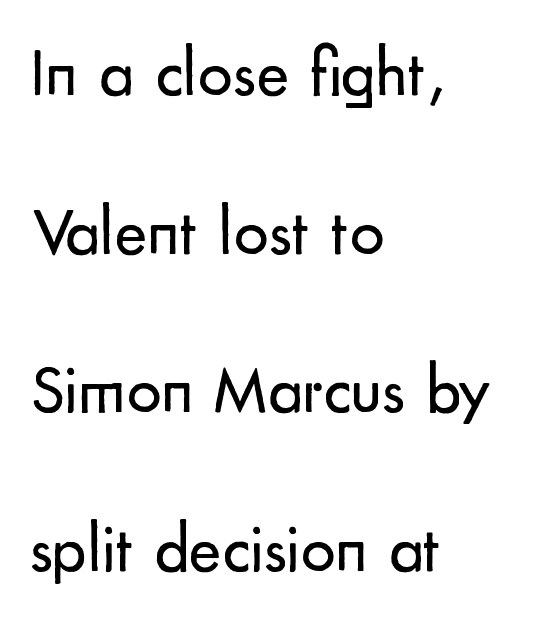
Compared with a typical body face, this is equally light or lighter still. Is this a fixed-width face? No — the glyphs have proportional, varying widths. Vertical spacing — loose. Descender tails drop into unmarked territory. The font family rendered here belongs to the sans-serif group. Vertical strokes here are truly vertical.
